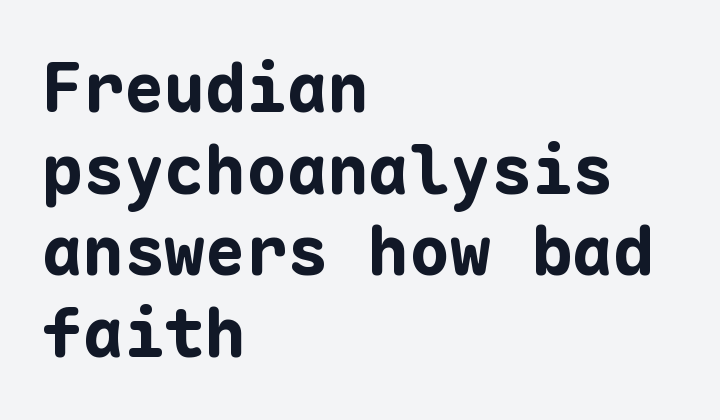
Q: Is the text bold? A: Yes.
Q: Is the text italic (slanted)? A: No, it is upright.
Q: Is the typeface a serif or a sans-serif typeface? A: Sans-serif.
Q: Is the text underlined? A: No.
Q: How is the paragraph aligned? A: Left-aligned.
Q: Is the spacing between letters normal or unusually wide? A: Normal.
Q: Width (condensed, normal, or wide)? A: Normal.
Q: Stroke contrast? A: Low.
Q: x-height? A: Medium.
Q: Monospaced? A: Yes.
